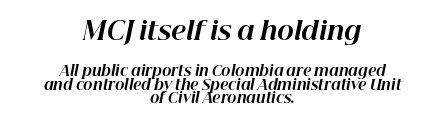
The earlier block is typeset at a bigger size than the later block. A typesetter would call this leading minimal, almost set solid. Underlining? Definitely not there. Which margin do the lines hug? Neither — every line sits in the middle.
